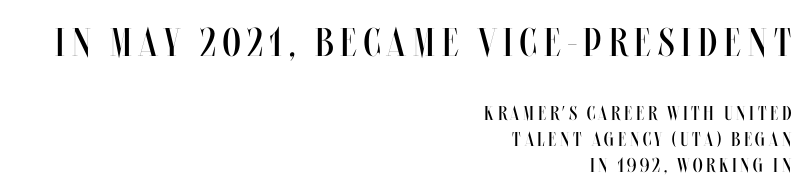
{"italic": "no", "bold": "no", "weight": "regular", "width": "condensed", "stroke_contrast": "medium", "x_height": "large", "monospaced": "no", "underline": "no", "align": "right", "line_spacing": "normal", "line_spacing_ratio": 1.3, "larger_block": "first", "size_ratio": 2.0, "glyph_px": 40}
